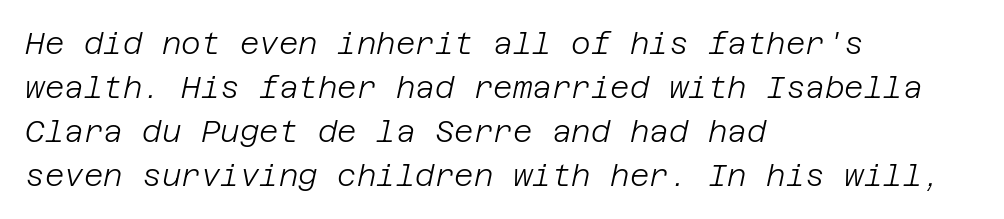
Q: Is the text bold? A: No.
Q: Is the text italic (slanted)? A: Yes, it leans right by about 12 degrees.
Q: Is the text underlined? A: No.
Q: How is the paragraph aligned? A: Left-aligned.
Q: Is the spacing between letters normal or unusually wide? A: Normal.
Q: Is the spacing between lines tight, normal or loose? A: Normal.
Q: Width (condensed, normal, or wide)? A: Normal.
Q: Stroke contrast? A: Low.
Q: x-height? A: Large.
